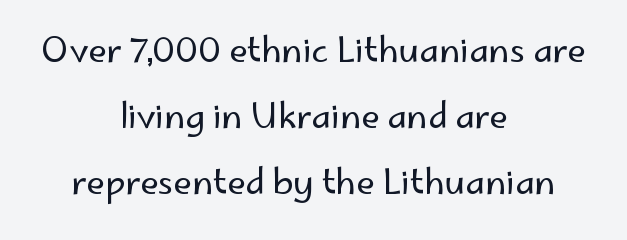
Q: Is the text bold? A: No.
Q: Is the text italic (slanted)? A: No, it is upright.
Q: Is the typeface a serif or a sans-serif typeface? A: Sans-serif.
Q: Is the text underlined? A: No.
Q: How is the paragraph aligned? A: Centered.
Q: Is the spacing between letters normal or unusually wide? A: Normal.
Q: Is the spacing between lines tight, normal or loose? A: Loose.
Q: Width (condensed, normal, or wide)? A: Normal.
Q: Stroke contrast? A: Low.
Q: x-height? A: Small.
Q: Monospaced? A: No.
